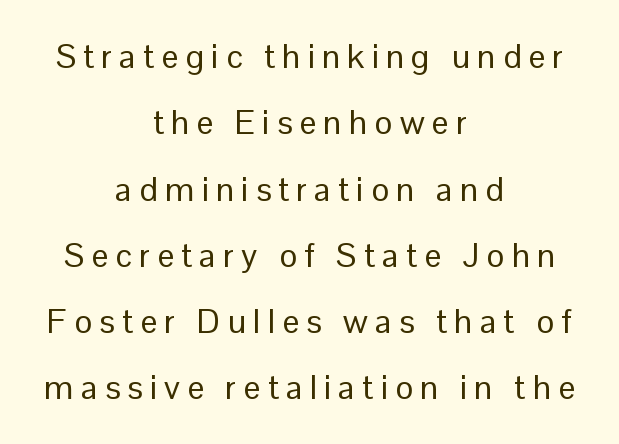
The image shows 34 px regular-weight sans-serif type, upright; set centered, loose line spacing (1.95x), unusually wide letter spacing (+0.21 em), not underlined; low stroke contrast and a medium x-height.
